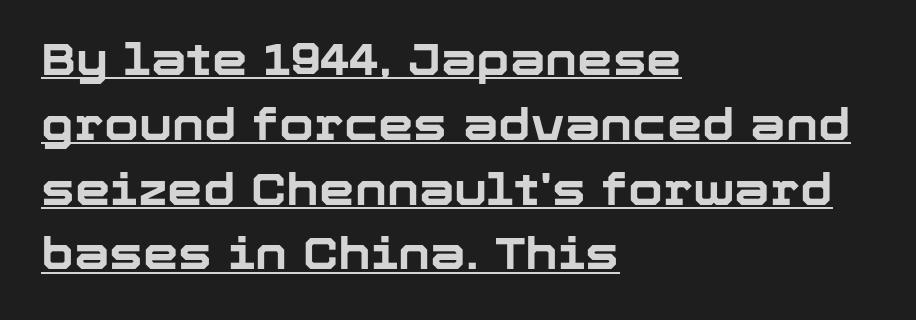
The image shows 45 px bold sans-serif type, upright; set left-aligned, normal line spacing (1.44x), normal letter spacing, underlined; low stroke contrast and a medium x-height.
